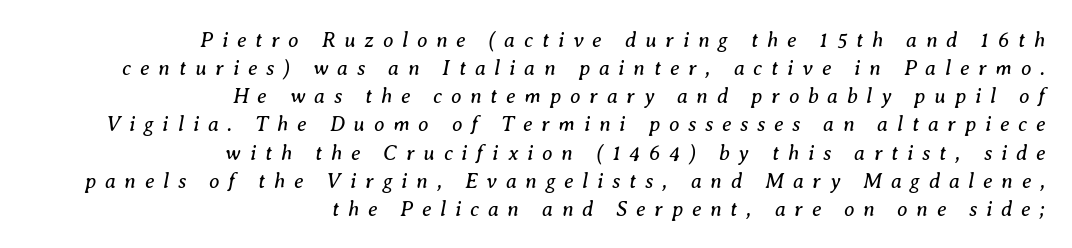
Inter-character spacing is expanded well beyond the font's built-in metrics. The letters are slanted; this is an italic face. All the whitespace from short lines collects on the left. How would I describe the line gaps? Plain and ordinary. Ink coverage per letter is moderate at most.
